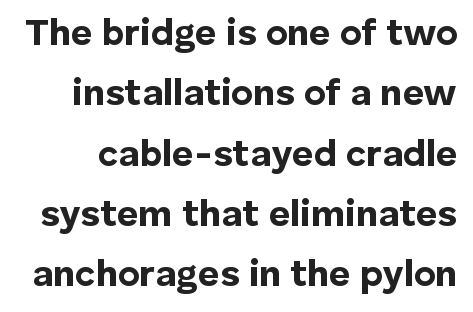
The image shows 37 px bold sans-serif type, upright; set normal line spacing (1.63x), normal letter spacing, not underlined; low stroke contrast and a medium x-height.
